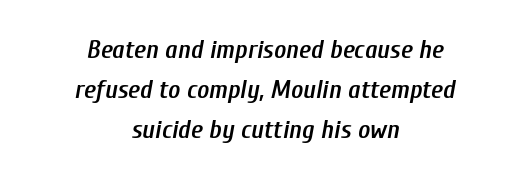
A fair bit of extra ink — the face is semibold, not bold. The baseline area is clear. The letterforms sit shoulder to shoulder at normal distance. Line spacing here is normal. Notice how the passage keeps no hard edge, just a central spine. Quick note: italic.
